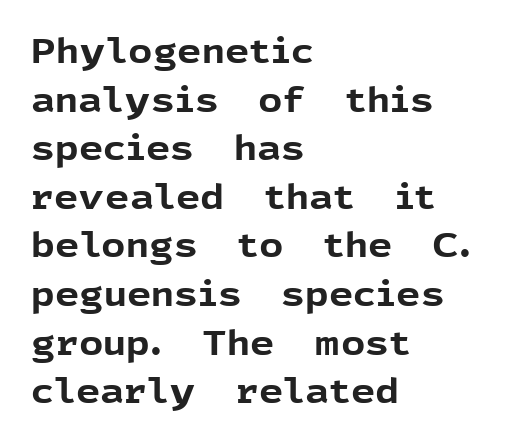
{"serif": "no", "italic": "no", "bold": "yes", "weight": "bold", "width": "normal", "x_height": "medium", "monospaced": "no", "underline": "no", "align": "left", "line_spacing": "normal", "line_spacing_ratio": 1.43, "letter_spacing": "normal", "letter_spacing_em": 0.0, "glyph_px": 34}
